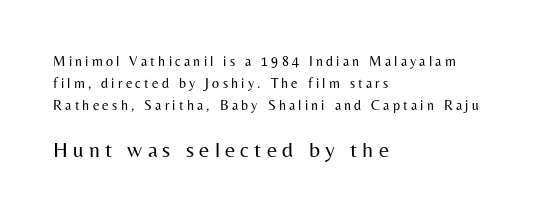
Notice how the passage keeps a crisp vertical edge on the left only. Does the lettering tilt? It doesn't — this is upright. Descenders hang freely into open space. Weight: not bold — regular or lighter. Here the second block reads like a headline and the first like body copy. What stands out about the letter spacing? Its width — letters are far apart.
